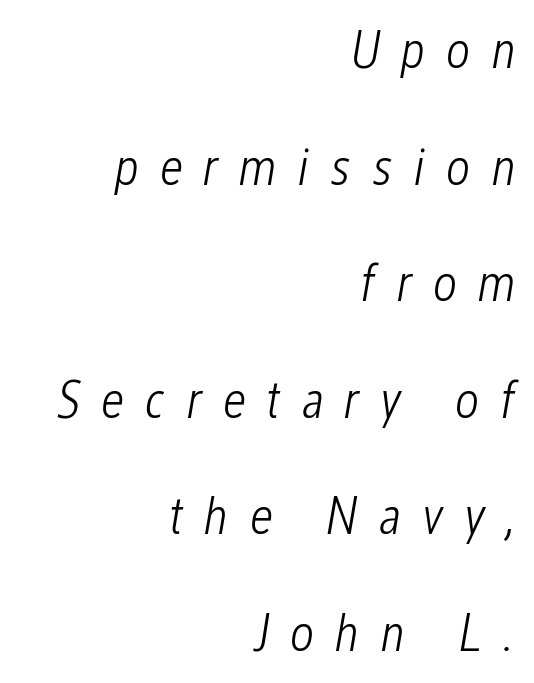
Character widths vary here, with narrow letters taking less room than wide ones. This block would shrink considerably if given ordinary leading; it's expanded now. The characters are drawn with everyday or finer stroke widths. These lines stack with their right ends in a neat column.
